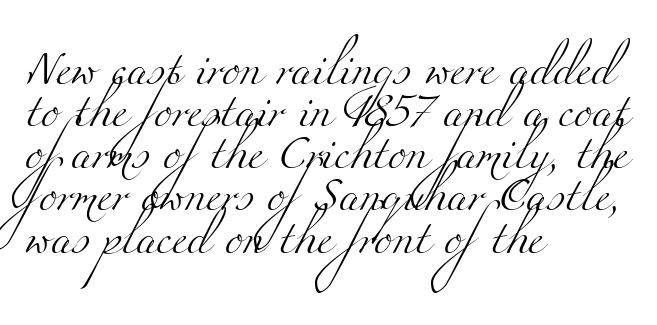
Q: Is the text bold? A: No.
Q: Is the text underlined? A: No.
Q: How is the paragraph aligned? A: Left-aligned.
Q: Is the spacing between letters normal or unusually wide? A: Normal.
Q: Width (condensed, normal, or wide)? A: Wide.
Q: Stroke contrast? A: Medium.
Q: x-height? A: Small.
Q: Monospaced? A: No.
